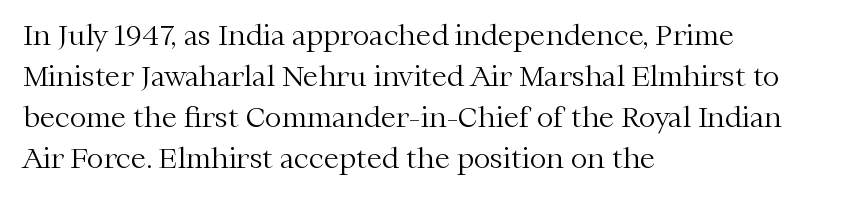
The image shows 28 px light serif type, upright; set left-aligned, normal line spacing (1.46x), normal letter spacing, not underlined; medium stroke contrast and a medium x-height.
